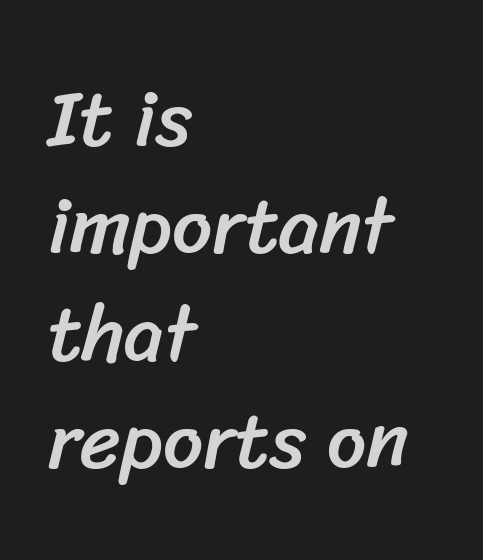
The image shows 79 px sans-serif type; set left-aligned, normal line spacing (1.36x), normal letter spacing, not underlined; low stroke contrast and a medium x-height.
